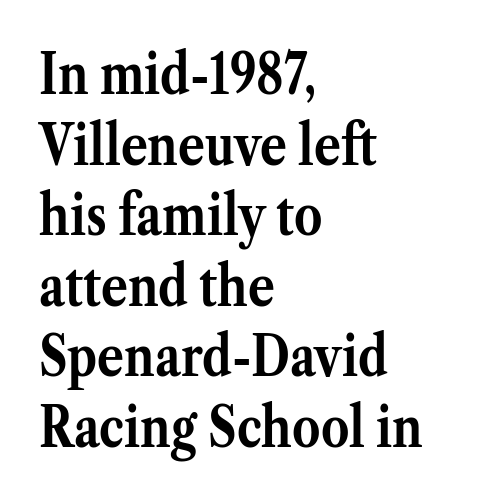
Honestly, there is no underline to notice here at all. Characters remain perfectly vertical along every line. Letterform terminals end in serifs throughout the passage. Notice how the passage keeps a crisp vertical edge on the left only.
